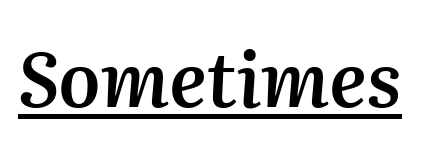
{"italic": "yes", "lean": "right", "slant_degrees": 2, "bold": "semi", "weight": "semibold", "width": "normal", "stroke_contrast": "medium", "x_height": "medium", "monospaced": "no", "underline": "yes", "letter_spacing": "normal", "letter_spacing_em": 0.0, "glyph_px": 75}
